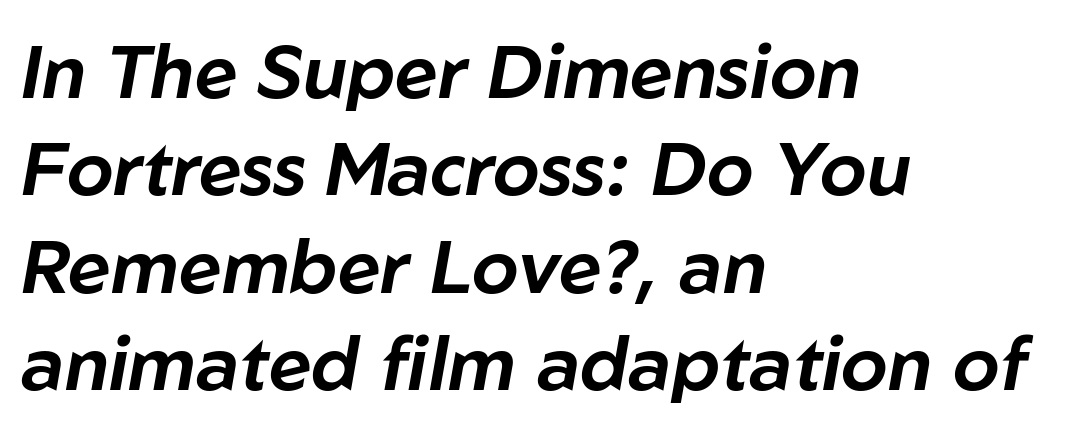
Q: Is the text italic (slanted)? A: Yes, it leans right by about 10 degrees.
Q: Is the text underlined? A: No.
Q: How is the paragraph aligned? A: Left-aligned.
Q: Is the spacing between letters normal or unusually wide? A: Normal.
Q: Is the spacing between lines tight, normal or loose? A: Normal.
Q: Width (condensed, normal, or wide)? A: Normal.
Q: Stroke contrast? A: Low.
Q: x-height? A: Medium.
Q: Monospaced? A: No.
